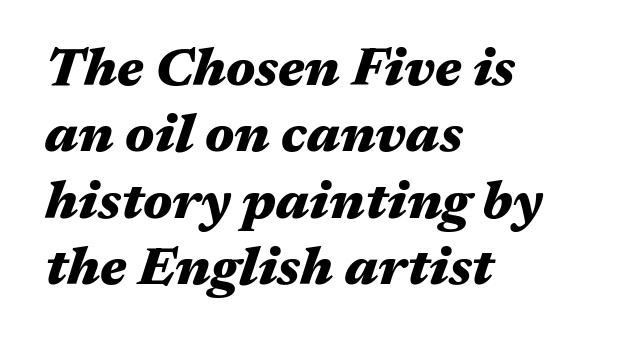
Q: Is the text bold? A: Yes.
Q: Is the text italic (slanted)? A: Yes, it leans right by about 17 degrees.
Q: Is the text underlined? A: No.
Q: How is the paragraph aligned? A: Left-aligned.
Q: Is the spacing between letters normal or unusually wide? A: Normal.
Q: Width (condensed, normal, or wide)? A: Wide.
Q: Stroke contrast? A: Medium.
Q: x-height? A: Medium.
Q: Monospaced? A: No.
